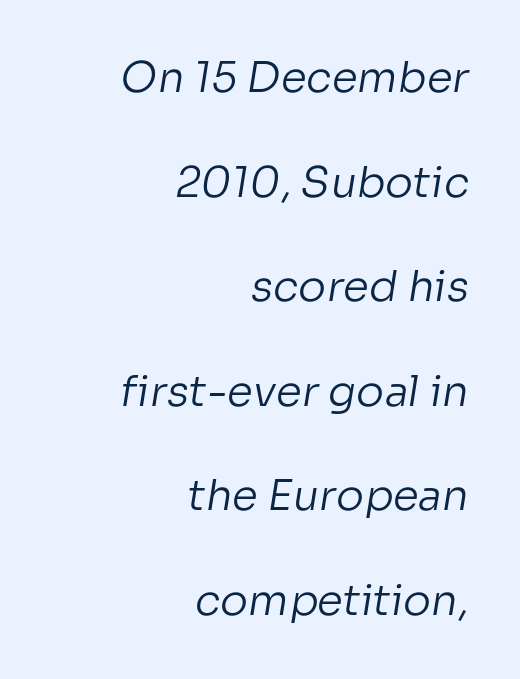
{"serif": "no", "bold": "no", "weight": "regular", "width": "normal", "stroke_contrast": "low", "x_height": "medium", "monospaced": "no", "underline": "no", "align": "right", "line_spacing": "loose", "line_spacing_ratio": 2.49, "letter_spacing": "normal", "letter_spacing_em": 0.0, "glyph_px": 42}
